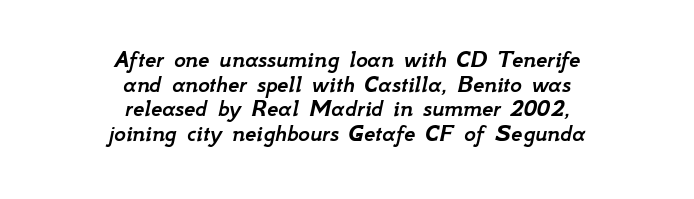
The image shows 25 px text type, italic (leaning right); set centered, tight line spacing (0.99x), normal letter spacing, not underlined.
